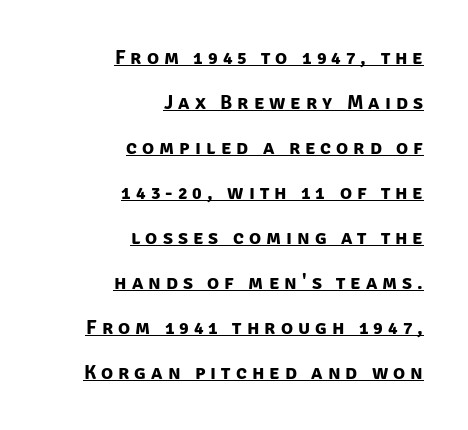
{"bold": "yes", "underline": "yes", "align": "right", "line_spacing": "loose", "line_spacing_ratio": 2.25, "letter_spacing": "wide", "letter_spacing_em": 0.25, "glyph_px": 20}
